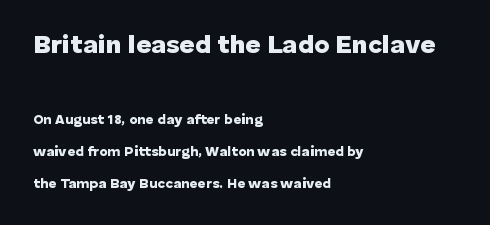
Inter-character spacing is left at the font's built-in metrics. A student would notice the top passage is typeset larger than what follows. Any mark beneath the type? The region is blank. The font's upright variant was chosen for this text. Honestly, the rows look like they've been pulled way apart.
